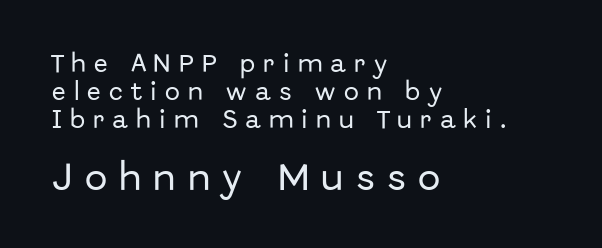
Q: Is the text italic (slanted)? A: No, it is upright.
Q: Is the typeface a serif or a sans-serif typeface? A: Sans-serif.
Q: Is the text underlined? A: No.
Q: How is the paragraph aligned? A: Left-aligned.
Q: Is the spacing between letters normal or unusually wide? A: Unusually wide.
Q: Is the spacing between lines tight, normal or loose? A: Normal.
Q: Which block of text is set in a larger size, the first (top) or the second (bottom)? A: The second (bottom) one.
Q: Width (condensed, normal, or wide)? A: Normal.
Q: Stroke contrast? A: Low.
Q: x-height? A: Medium.
Q: Monospaced? A: No.
